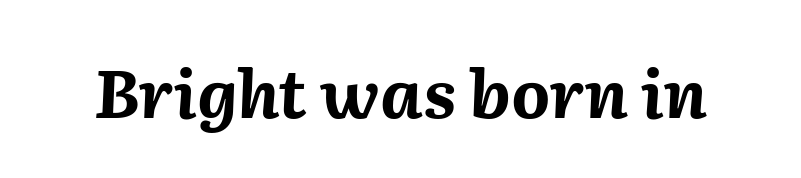
{"italic": "yes", "lean": "right", "slant_degrees": 2, "bold": "yes", "weight": "bold", "width": "normal", "stroke_contrast": "medium", "x_height": "medium", "monospaced": "no", "underline": "no", "letter_spacing": "normal", "letter_spacing_em": 0.0, "glyph_px": 67}
